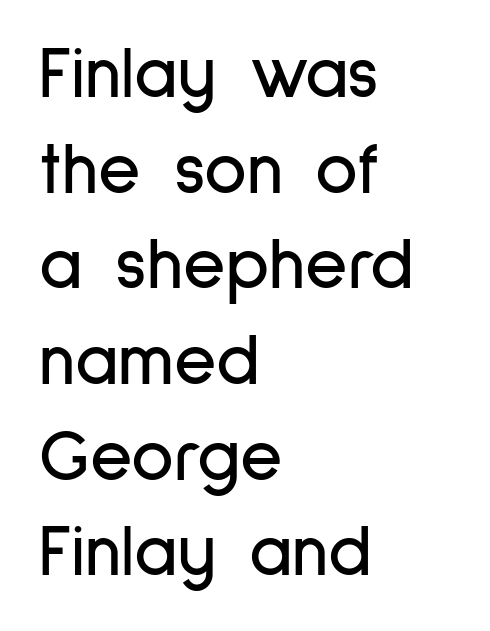
Q: Is the text italic (slanted)? A: No, it is upright.
Q: Is the typeface a serif or a sans-serif typeface? A: Sans-serif.
Q: Is the text underlined? A: No.
Q: How is the paragraph aligned? A: Left-aligned.
Q: Is the spacing between letters normal or unusually wide? A: Normal.
Q: Is the spacing between lines tight, normal or loose? A: Normal.
Q: Width (condensed, normal, or wide)? A: Condensed.
Q: Stroke contrast? A: Low.
Q: x-height? A: Medium.
Q: Monospaced? A: No.
